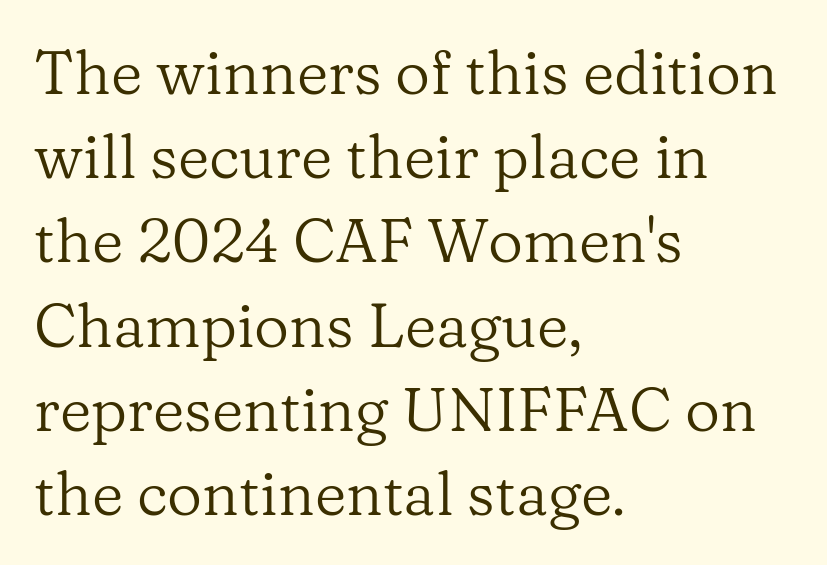
{"serif": "yes", "italic": "no", "bold": "no", "weight": "regular", "width": "normal", "stroke_contrast": "low", "x_height": "medium", "monospaced": "no", "underline": "no", "align": "left", "line_spacing": "normal", "line_spacing_ratio": 1.38, "letter_spacing": "normal", "letter_spacing_em": 0.0, "glyph_px": 61}
